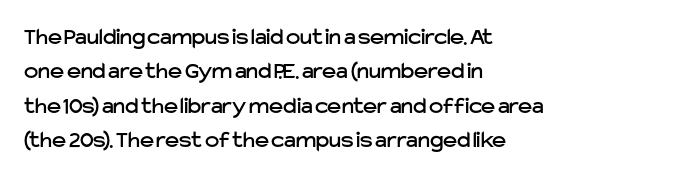
The image shows 24 px text type, upright; set left-aligned, normal line spacing (1.43x), normal letter spacing, not underlined.
